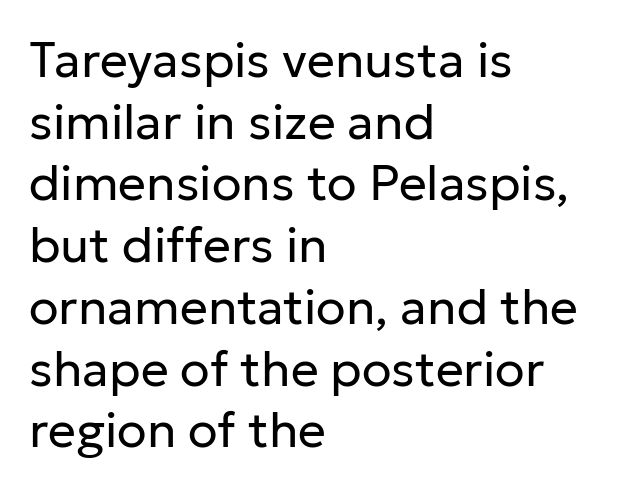
The image shows 49 px regular-weight sans-serif type, upright; set left-aligned, normal line spacing (1.26x), normal letter spacing, not underlined; low stroke contrast and a medium x-height.
